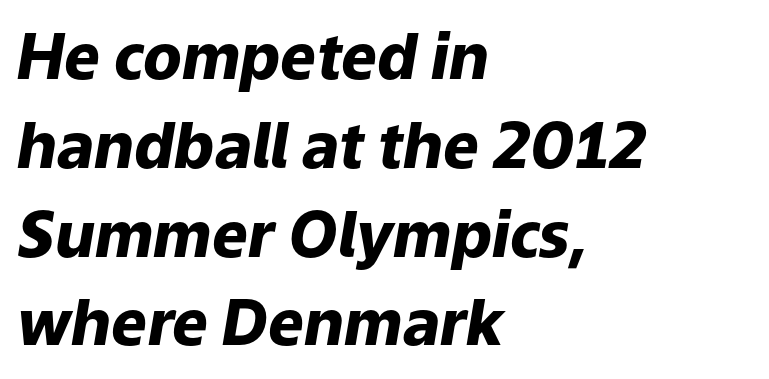
The image shows 63 px heavy type, italic (leaning right); set left-aligned, normal line spacing (1.41x), normal letter spacing, not underlined; low stroke contrast and a medium x-height.
